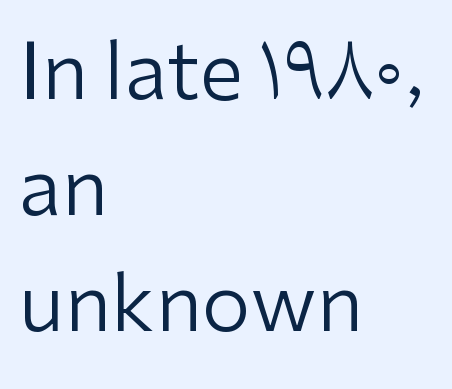
The image shows 78 px regular-weight sans-serif type, upright; set left-aligned, normal line spacing (1.49x), normal letter spacing, not underlined; low stroke contrast and a medium x-height.
